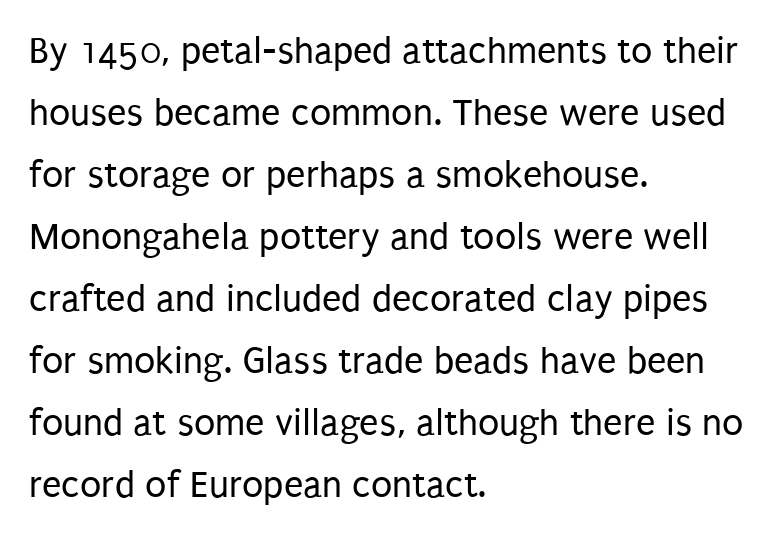
Q: Is the text bold? A: No.
Q: Is the text italic (slanted)? A: No, it is upright.
Q: Is the typeface a serif or a sans-serif typeface? A: Sans-serif.
Q: Is the text underlined? A: No.
Q: How is the paragraph aligned? A: Left-aligned.
Q: Is the spacing between letters normal or unusually wide? A: Normal.
Q: Is the spacing between lines tight, normal or loose? A: Normal.
Q: Width (condensed, normal, or wide)? A: Condensed.
Q: Stroke contrast? A: Low.
Q: x-height? A: Large.
Q: Monospaced? A: No.
